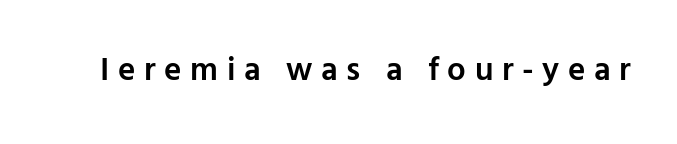
The image shows 33 px semibold sans-serif type, upright; set unusually wide letter spacing (+0.26 em), not underlined; low stroke contrast and a medium x-height.
